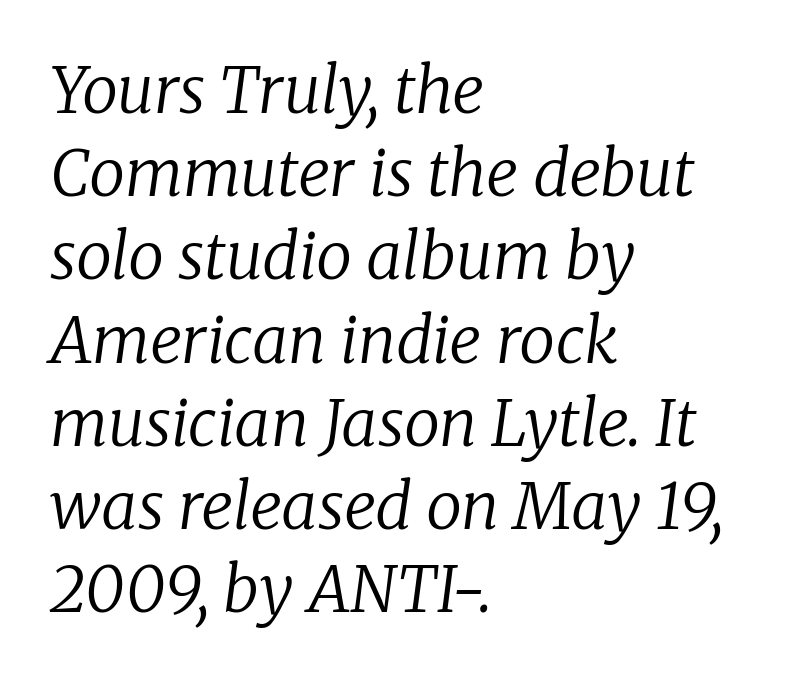
Successive baselines arrive at the customary interval. These lines were composed using italics. Old-style or modern, the face here clearly has serifs. Decoration check: the copy has no underline.
